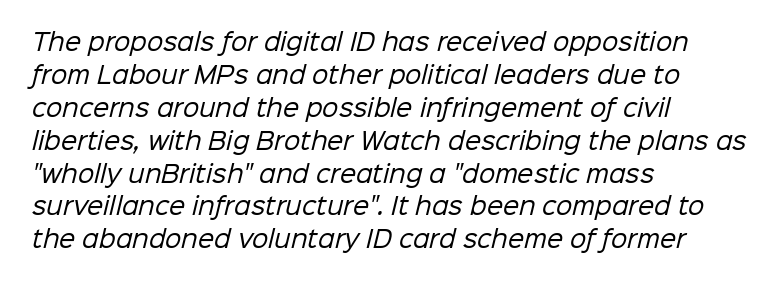
The image shows 23 px text type; set left-aligned, normal line spacing (1.43x), normal letter spacing, not underlined.
